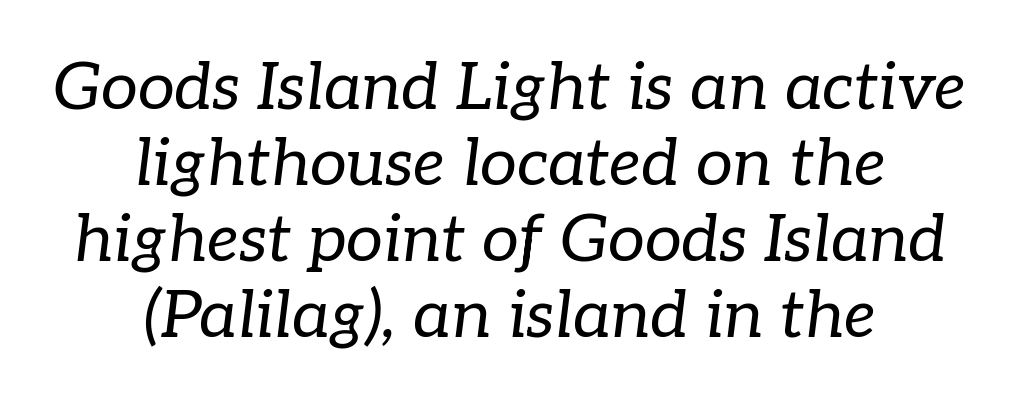
{"serif": "yes", "italic": "yes", "lean": "right", "slant_degrees": 7, "bold": "no", "weight": "regular", "width": "normal", "stroke_contrast": "low", "x_height": "medium", "monospaced": "no", "underline": "no", "align": "center", "line_spacing": "tight", "line_spacing_ratio": 1.15, "letter_spacing": "normal", "letter_spacing_em": 0.0, "glyph_px": 66}
